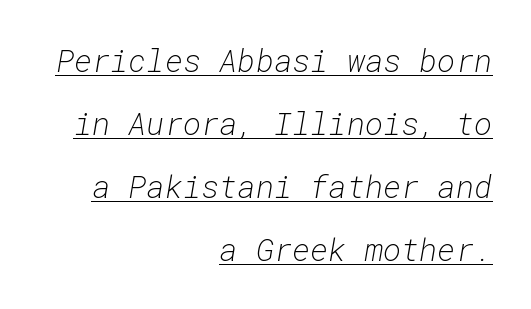
This rendering uses right alignment, leaving the left contour irregular. Honestly, the rows look like they've been pulled way apart. In terms of posture, this sample is oblique. A typesetter would call this monospace, since all characters share one set width.
